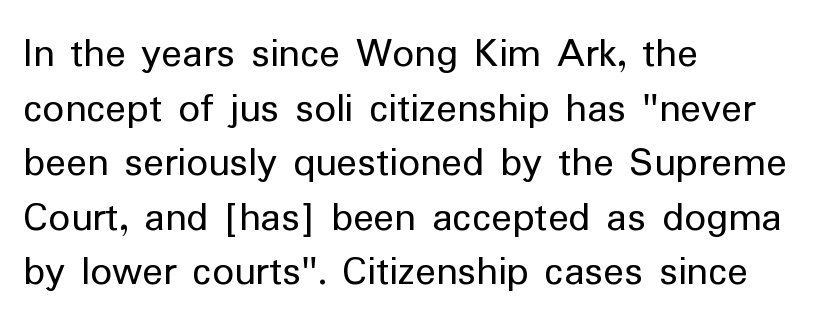
Q: Is the text bold? A: No.
Q: Is the text italic (slanted)? A: No, it is upright.
Q: Is the typeface a serif or a sans-serif typeface? A: Sans-serif.
Q: Is the text underlined? A: No.
Q: How is the paragraph aligned? A: Left-aligned.
Q: Is the spacing between letters normal or unusually wide? A: Normal.
Q: Is the spacing between lines tight, normal or loose? A: Normal.
Q: Width (condensed, normal, or wide)? A: Normal.
Q: Stroke contrast? A: Low.
Q: x-height? A: Medium.
Q: Monospaced? A: No.
